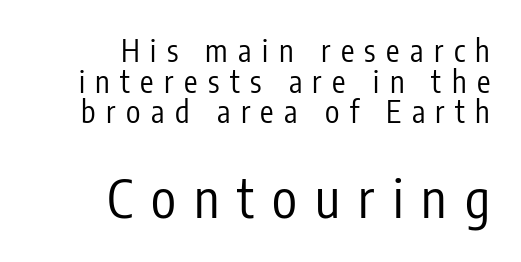
The image shows 52 px regular-weight, condensed sans-serif type, upright; set right-aligned, tight line spacing (1.02x), unusually wide letter spacing (+0.35 em), not underlined; the second (bottom) block is 1.73x larger; low stroke contrast and a medium x-height.
